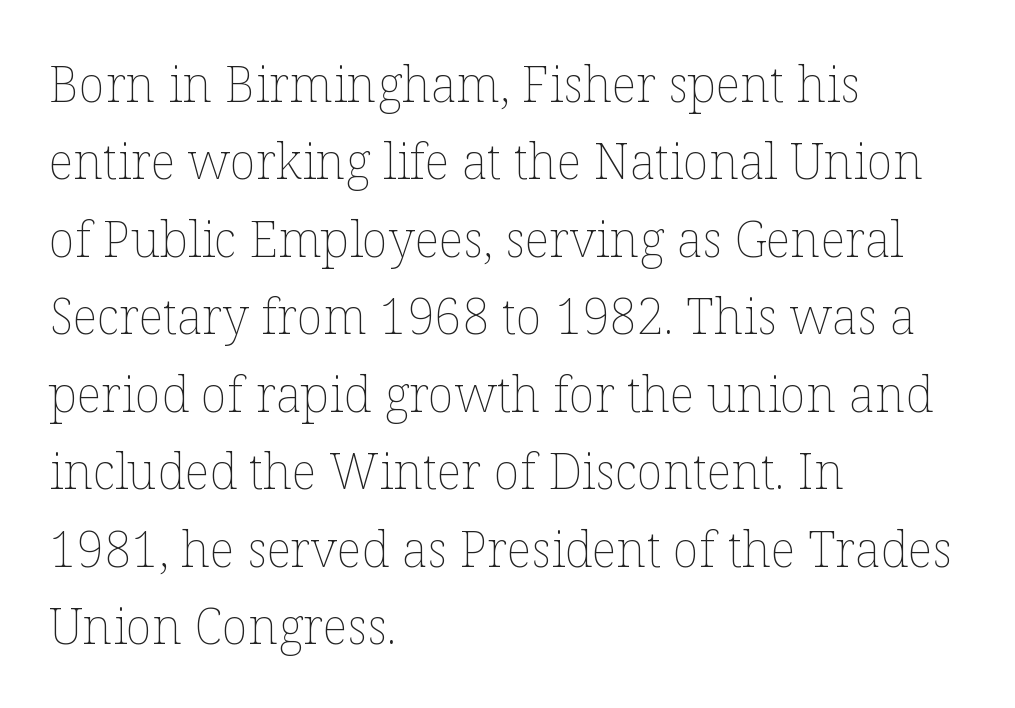
The face used here is rendered with its standard letterfit. The rendering uses natural spacing where letterforms have individual widths. The lettering holds an erect, upright posture throughout. If you drew a ruler down the left edge, every line would touch it. The zone under the glyphs is completely vacant.
